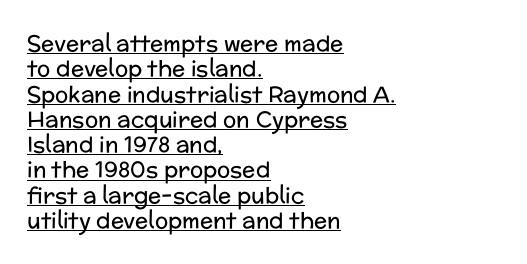
{"italic": "no", "bold": "no", "underline": "yes", "align": "left", "line_spacing": "tight", "line_spacing_ratio": 1.15, "letter_spacing": "normal", "letter_spacing_em": 0.0, "glyph_px": 22}
